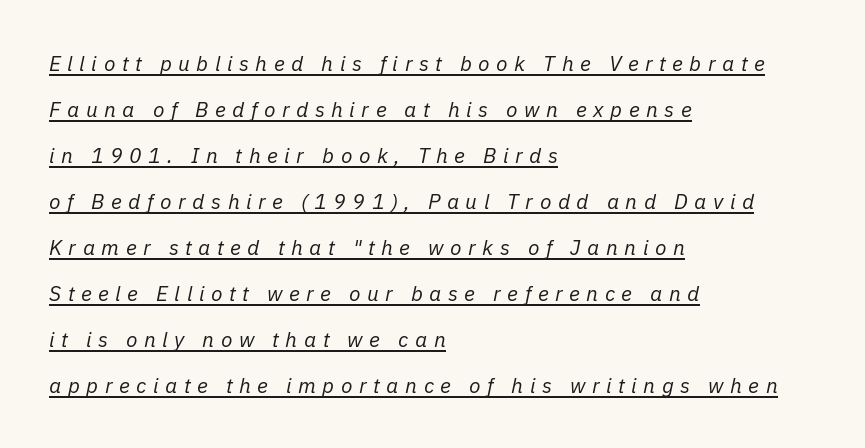
The typography opts for an oblique posture over an upright one. Characters follow at a spacing far wider than the type designer built in. Stems and bowls with no extra thickness — not bold. This sample trades compactness for vertical openness between lines. Horizontally, the lines are justified to the leading edge only.
